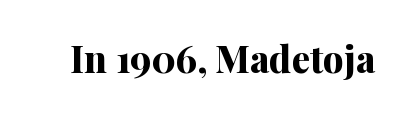
The image shows 37 px bold serif type, upright; set normal letter spacing, not underlined; medium stroke contrast and a medium x-height.
